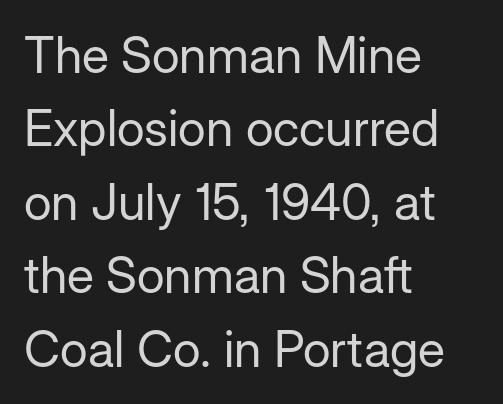
{"serif": "no", "italic": "no", "bold": "no", "weight": "regular", "width": "normal", "stroke_contrast": "low", "x_height": "medium", "monospaced": "no", "underline": "no", "align": "left", "line_spacing": "normal", "line_spacing_ratio": 1.47, "letter_spacing": "normal", "letter_spacing_em": 0.0, "glyph_px": 50}
